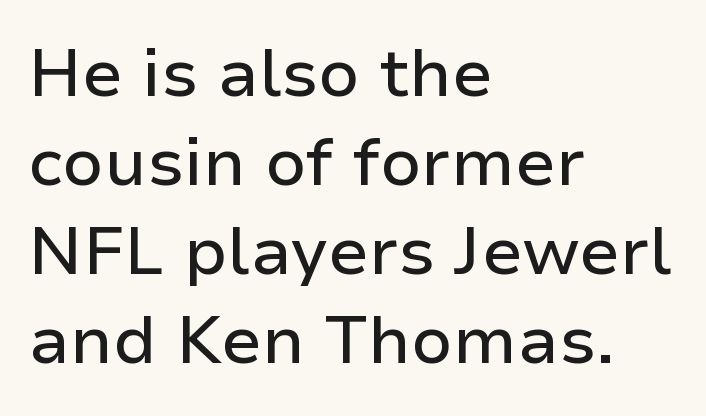
Compared with typical paragraphs, the rows here are spaced about the same. The compositor pushed each line to the left boundary. Varying glyph widths throughout — classic text-font behaviour. Underline: absent.
